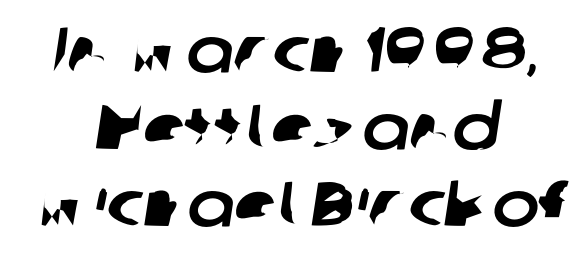
The words here are not underlined. Check where the strokes stop: nothing finishes them off — pure sans. The face used here is proportionally spaced, like ordinary book or web type. These lines keep a tight, regular rhythm from letter to letter.
